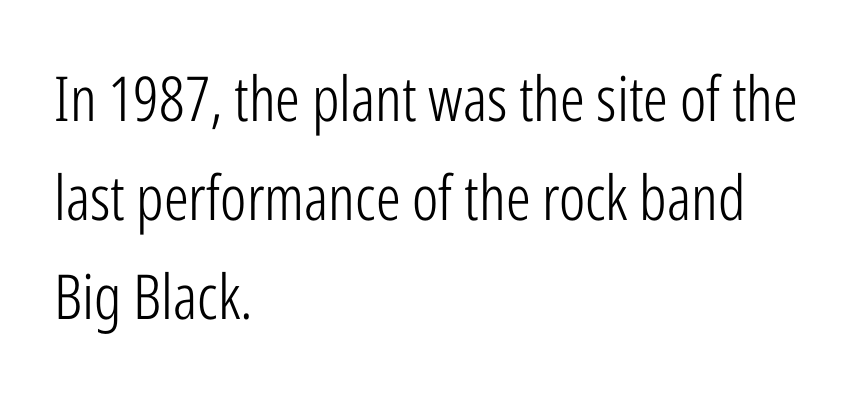
Q: Is the text bold? A: No.
Q: Is the text italic (slanted)? A: No, it is upright.
Q: Is the typeface a serif or a sans-serif typeface? A: Sans-serif.
Q: Is the text underlined? A: No.
Q: How is the paragraph aligned? A: Left-aligned.
Q: Is the spacing between letters normal or unusually wide? A: Normal.
Q: Is the spacing between lines tight, normal or loose? A: Normal.
Q: Width (condensed, normal, or wide)? A: Condensed.
Q: Stroke contrast? A: Low.
Q: x-height? A: Medium.
Q: Monospaced? A: No.
